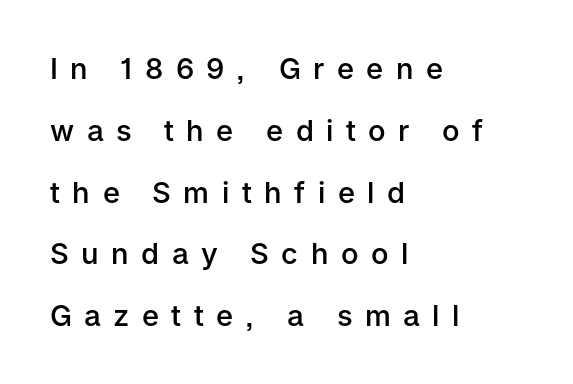
The image shows 29 px semibold sans-serif type, upright; set left-aligned, loose line spacing (2.13x), unusually wide letter spacing (+0.43 em), not underlined; low stroke contrast and a medium x-height.
